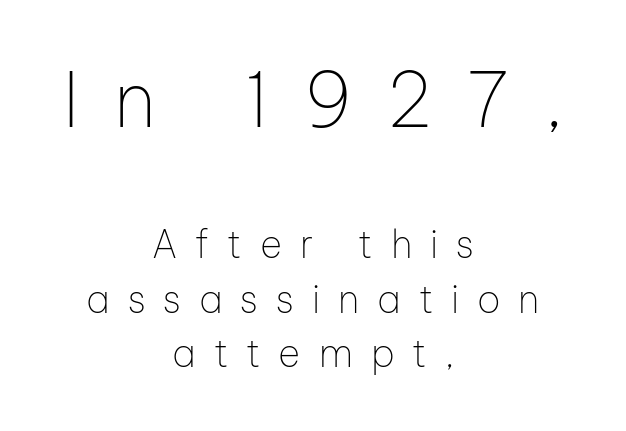
Q: Is the text bold? A: No.
Q: Is the text italic (slanted)? A: No, it is upright.
Q: Is the typeface a serif or a sans-serif typeface? A: Sans-serif.
Q: Is the text underlined? A: No.
Q: How is the paragraph aligned? A: Centered.
Q: Is the spacing between letters normal or unusually wide? A: Unusually wide.
Q: Is the spacing between lines tight, normal or loose? A: Normal.
Q: Which block of text is set in a larger size, the first (top) or the second (bottom)? A: The first (top) one.
Q: Width (condensed, normal, or wide)? A: Normal.
Q: Stroke contrast? A: Low.
Q: x-height? A: Medium.
Q: Monospaced? A: No.
